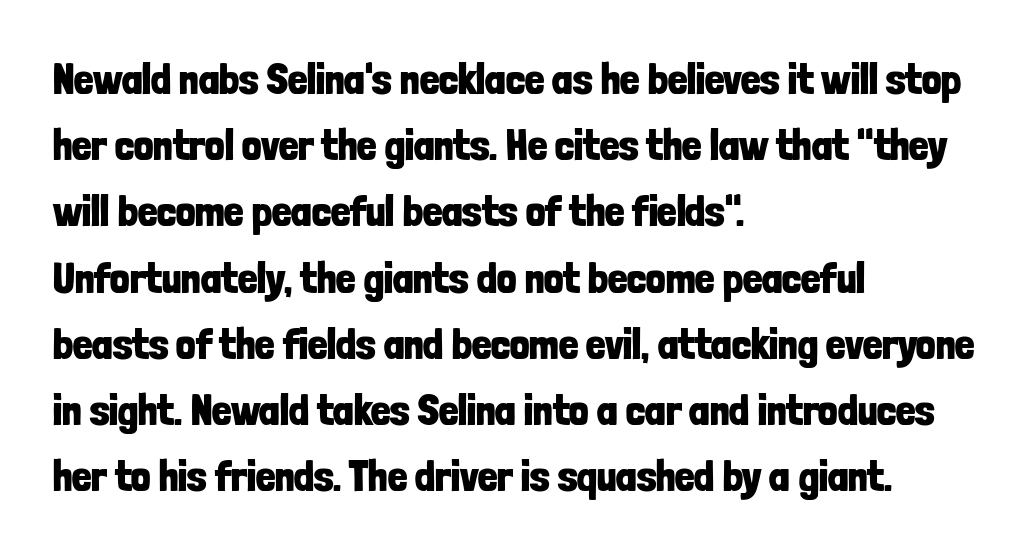
Q: Is the text bold? A: Yes.
Q: Is the text italic (slanted)? A: No, it is upright.
Q: Is the typeface a serif or a sans-serif typeface? A: Sans-serif.
Q: Is the text underlined? A: No.
Q: How is the paragraph aligned? A: Left-aligned.
Q: Is the spacing between letters normal or unusually wide? A: Normal.
Q: Is the spacing between lines tight, normal or loose? A: Normal.
Q: Width (condensed, normal, or wide)? A: Condensed.
Q: Stroke contrast? A: Low.
Q: x-height? A: Medium.
Q: Monospaced? A: No.
